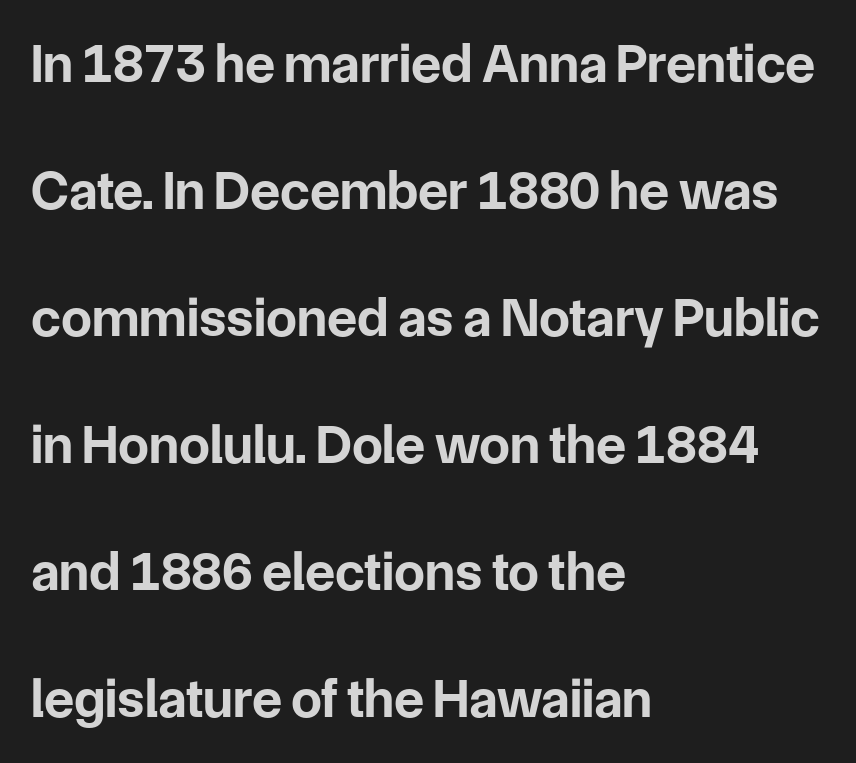
The image shows 55 px bold sans-serif type, upright; set left-aligned, loose line spacing (2.31x), normal letter spacing, not underlined; low stroke contrast and a medium x-height.
